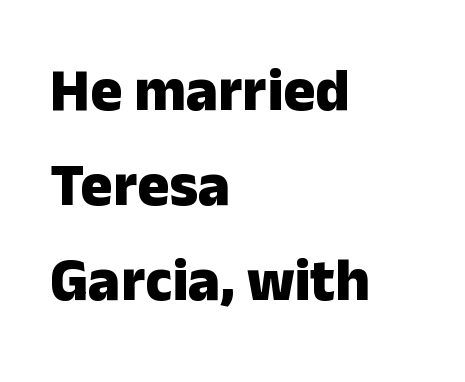
Typographically, this falls in the sans-serif category. The lines in this sample share a left origin and differ only in where they stop. Every stem runs plumb, perpendicular to the baseline. The tracking reads as untouched default to a designer's eye. One glance says typical: line gaps are just what's usual. Strokes here are thick enough to call this a true bold.
